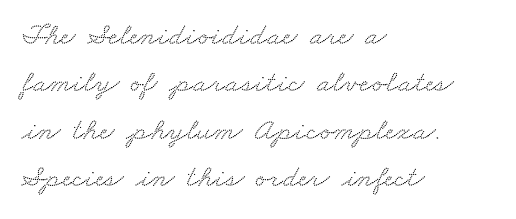
{"serif": "yes", "width": "wide", "stroke_contrast": "medium", "x_height": "small", "monospaced": "no", "underline": "no", "align": "left", "line_spacing": "normal", "line_spacing_ratio": 1.53, "letter_spacing": "normal", "letter_spacing_em": 0.0, "glyph_px": 31}
